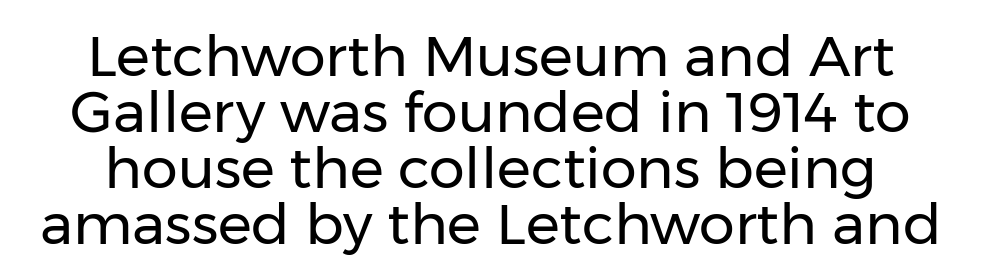
{"serif": "no", "italic": "no", "bold": "no", "weight": "regular", "width": "normal", "stroke_contrast": "low", "x_height": "medium", "monospaced": "no", "underline": "no", "line_spacing": "tight", "line_spacing_ratio": 0.98, "letter_spacing": "normal", "letter_spacing_em": 0.0, "glyph_px": 57}
